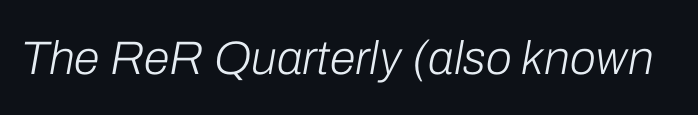
Q: Is the text bold? A: No.
Q: Is the text italic (slanted)? A: Yes, it leans right by about 10 degrees.
Q: Is the text underlined? A: No.
Q: Is the spacing between letters normal or unusually wide? A: Normal.
Q: Width (condensed, normal, or wide)? A: Normal.
Q: Stroke contrast? A: Low.
Q: x-height? A: Medium.
Q: Monospaced? A: No.
